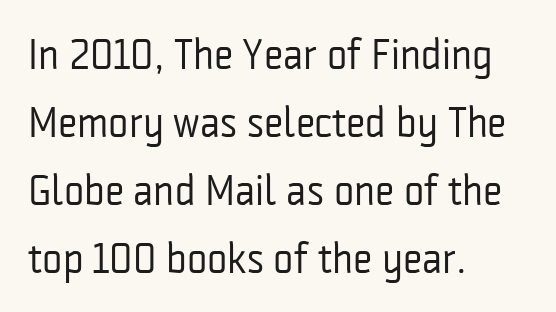
Is this a fixed-width face? No — the glyphs have proportional, varying widths. The characters display no serif detailing; their extremities are plain. Notice how the passage keeps a crisp vertical edge on the left only. A typesetter would mark this as roman, not italic. This reads as an unemphasized weight, regular at the heaviest.
